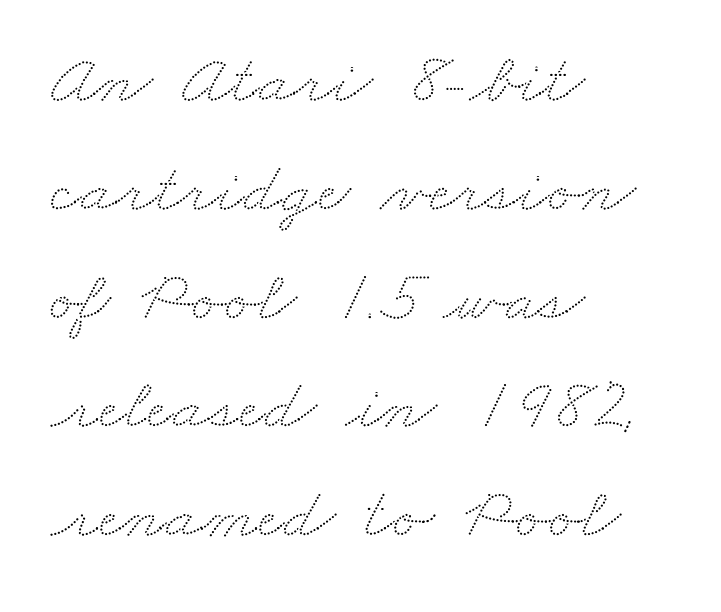
Line beginnings align vertically; line endings do not. This sample has the flowing, uneven cadence of proportional lettering. The designer left line spacing at the default. Letters rest on an invisible, unmarked baseline. Glyph-to-glyph distance matches everyday printed text.
